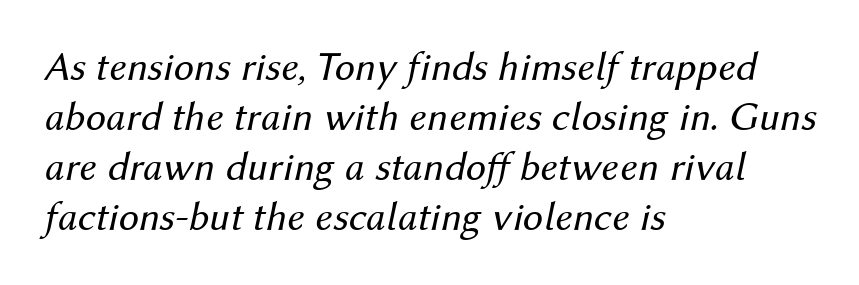
Q: Is the text bold? A: No.
Q: Is the text italic (slanted)? A: Yes, it leans right by about 12 degrees.
Q: Is the text underlined? A: No.
Q: How is the paragraph aligned? A: Left-aligned.
Q: Is the spacing between letters normal or unusually wide? A: Normal.
Q: Width (condensed, normal, or wide)? A: Normal.
Q: Stroke contrast? A: Medium.
Q: x-height? A: Medium.
Q: Monospaced? A: No.
